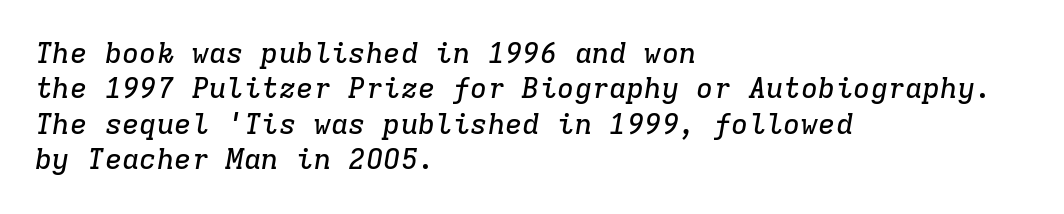
Does the lettering tilt? It does — this is italic. Check under the words: just untouched page. The rendering keeps characters at their native spacing. The rendering shows small feet on the letterforms — a serif design. You could count columns in this text — the font is strictly monospaced. Line starts are locked; line ends wander.
